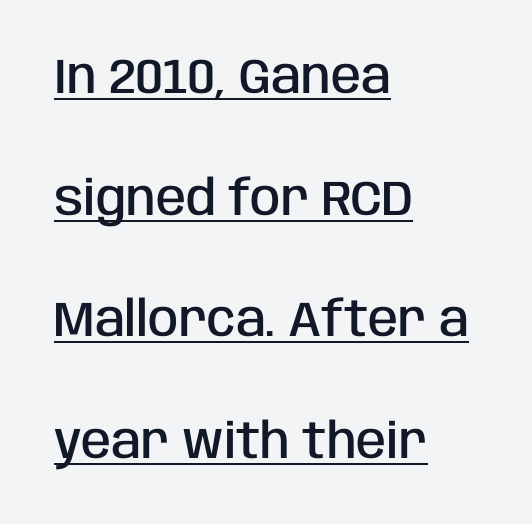
Q: Is the text bold? A: Semi-bold.
Q: Is the text italic (slanted)? A: No, it is upright.
Q: Is the typeface a serif or a sans-serif typeface? A: Sans-serif.
Q: Is the text underlined? A: Yes.
Q: How is the paragraph aligned? A: Left-aligned.
Q: Is the spacing between letters normal or unusually wide? A: Normal.
Q: Is the spacing between lines tight, normal or loose? A: Loose.
Q: Width (condensed, normal, or wide)? A: Condensed.
Q: Stroke contrast? A: Low.
Q: x-height? A: Large.
Q: Monospaced? A: No.
